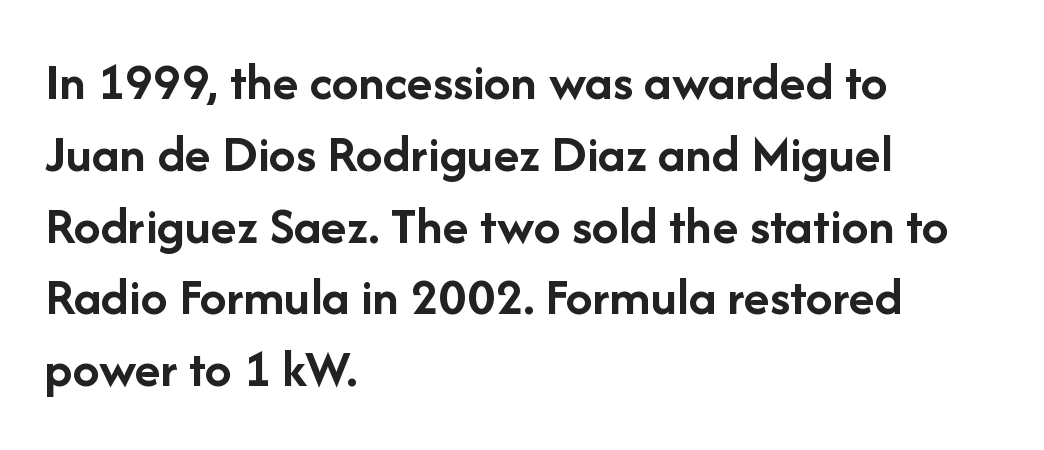
{"serif": "no", "italic": "no", "bold": "yes", "weight": "semibold", "width": "normal", "stroke_contrast": "low", "x_height": "medium", "monospaced": "no", "underline": "no", "align": "left", "line_spacing": "normal", "line_spacing_ratio": 1.33, "letter_spacing": "normal", "letter_spacing_em": 0.0, "glyph_px": 54}
